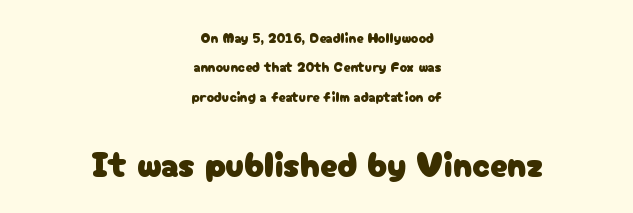
{"serif": "no", "italic": "no", "width": "normal", "stroke_contrast": "low", "x_height": "medium", "monospaced": "no", "underline": "no", "align": "center", "line_spacing": "loose", "line_spacing_ratio": 2.1, "letter_spacing": "normal", "letter_spacing_em": 0.0, "larger_block": "second", "size_ratio": 2.5, "glyph_px": 35}
